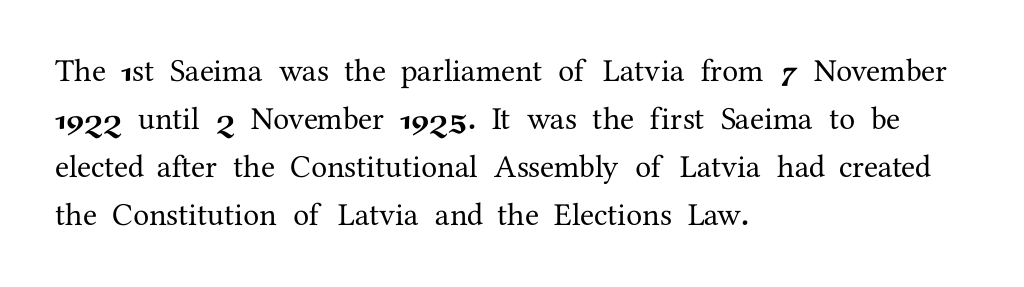
The passage shown is not underscored anywhere. Observe the serifs anchoring each vertical stroke in this sample. Here the designer chose a conventional face with non-uniform glyph widths. Caption: multi-line text, flush left, ragged right. Style check: upright.
